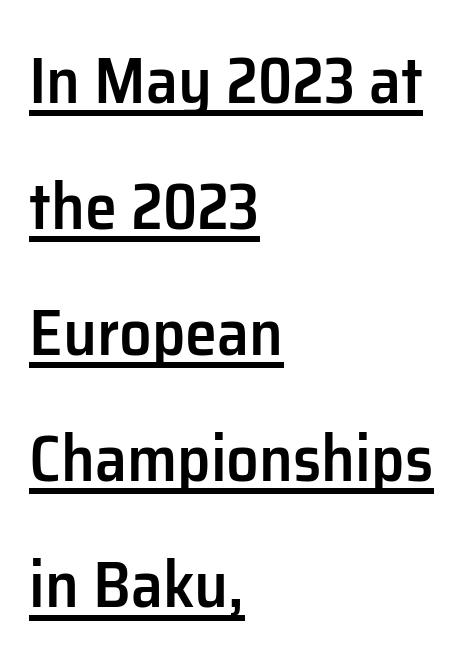
Q: Is the text bold? A: Semi-bold.
Q: Is the text italic (slanted)? A: No, it is upright.
Q: Is the typeface a serif or a sans-serif typeface? A: Sans-serif.
Q: Is the text underlined? A: Yes.
Q: How is the paragraph aligned? A: Left-aligned.
Q: Is the spacing between letters normal or unusually wide? A: Normal.
Q: Is the spacing between lines tight, normal or loose? A: Loose.
Q: Width (condensed, normal, or wide)? A: Normal.
Q: Stroke contrast? A: Low.
Q: x-height? A: Medium.
Q: Monospaced? A: No.
